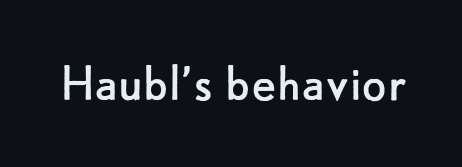
Q: Is the text bold? A: No.
Q: Is the text italic (slanted)? A: No, it is upright.
Q: Is the typeface a serif or a sans-serif typeface? A: Sans-serif.
Q: Is the text underlined? A: No.
Q: Is the spacing between letters normal or unusually wide? A: Normal.
Q: Width (condensed, normal, or wide)? A: Normal.
Q: Stroke contrast? A: Low.
Q: x-height? A: Small.
Q: Monospaced? A: No.
